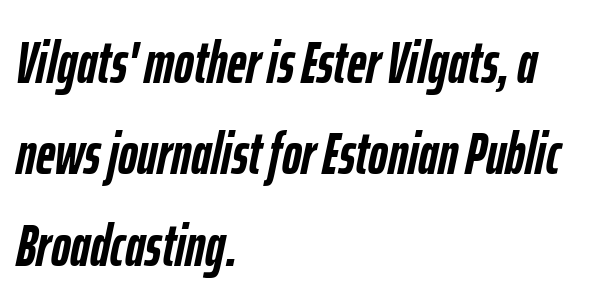
Q: Is the text bold? A: Yes.
Q: Is the text italic (slanted)? A: Yes, it leans right by about 12 degrees.
Q: Is the text underlined? A: No.
Q: How is the paragraph aligned? A: Left-aligned.
Q: Is the spacing between letters normal or unusually wide? A: Normal.
Q: Is the spacing between lines tight, normal or loose? A: Normal.
Q: Width (condensed, normal, or wide)? A: Condensed.
Q: Stroke contrast? A: Low.
Q: x-height? A: Medium.
Q: Monospaced? A: No.
